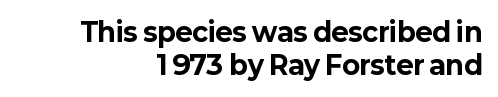
Honestly, there is no underline to notice here at all. This is the regular roman posture of the typeface. The rendering uses a moderate line-height, typical for paragraphs. These lines carry a lot of weight — the face is fully bold. Caption: standard tracking, unaltered.
